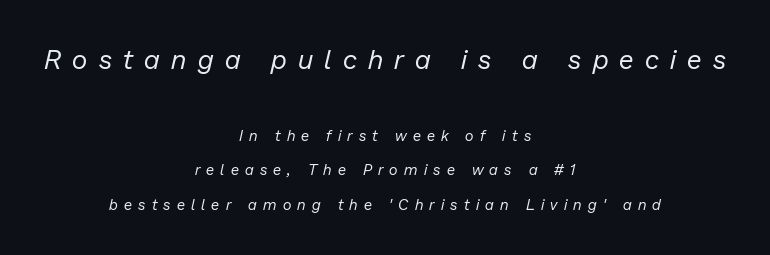
Q: Is the text bold? A: No.
Q: Is the text italic (slanted)? A: Yes, it leans right by about 13 degrees.
Q: Is the text underlined? A: No.
Q: How is the paragraph aligned? A: Centered.
Q: Is the spacing between letters normal or unusually wide? A: Unusually wide.
Q: Is the spacing between lines tight, normal or loose? A: Loose.
Q: Which block of text is set in a larger size, the first (top) or the second (bottom)? A: The first (top) one.
